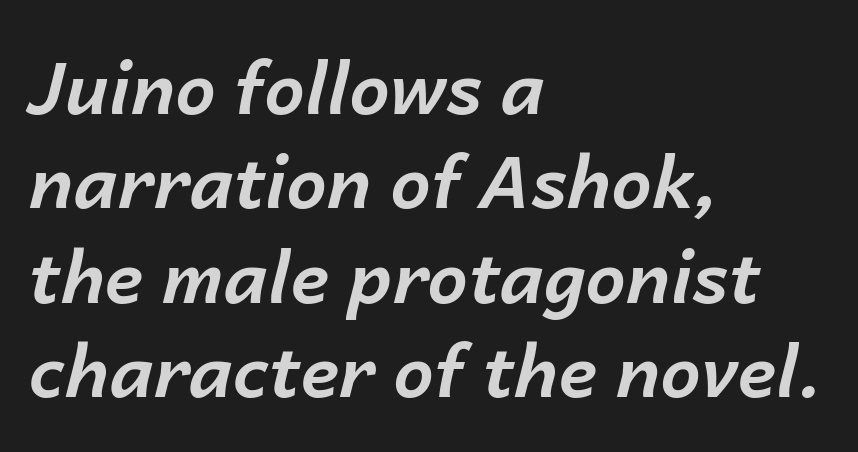
The image shows 72 px bold type, italic (leaning right); set left-aligned, normal line spacing (1.31x), normal letter spacing, not underlined; low stroke contrast and a medium x-height.
